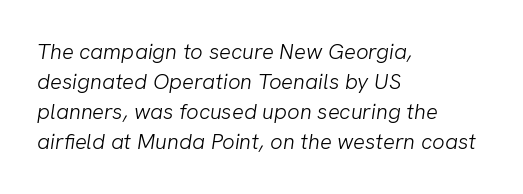
Q: Is the text bold? A: No.
Q: Is the text underlined? A: No.
Q: How is the paragraph aligned? A: Left-aligned.
Q: Is the spacing between letters normal or unusually wide? A: Normal.
Q: Is the spacing between lines tight, normal or loose? A: Normal.
